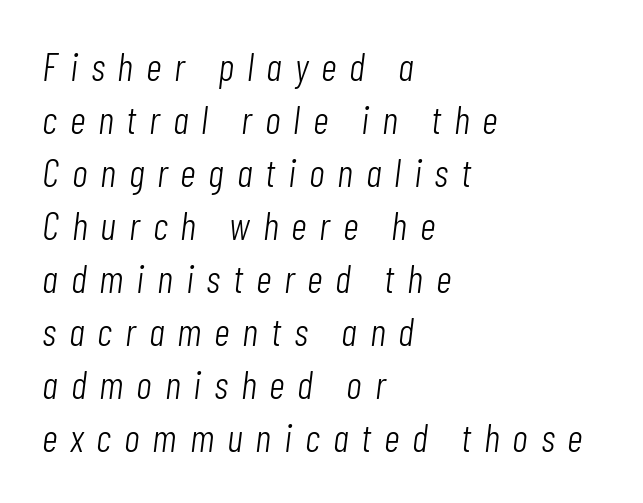
{"italic": "yes", "lean": "right", "slant_degrees": 7, "bold": "no", "weight": "light", "width": "condensed", "stroke_contrast": "low", "x_height": "medium", "monospaced": "no", "underline": "no", "align": "left", "line_spacing": "normal", "line_spacing_ratio": 1.36, "letter_spacing": "wide", "letter_spacing_em": 0.33, "glyph_px": 39}
